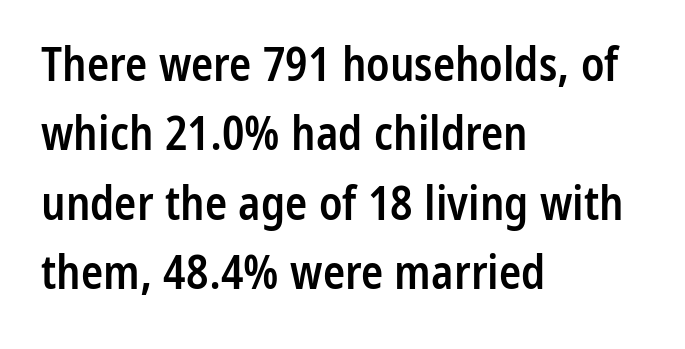
{"serif": "no", "italic": "no", "bold": "semi", "weight": "semibold", "width": "condensed", "stroke_contrast": "low", "x_height": "medium", "monospaced": "no", "underline": "no", "align": "left", "line_spacing": "normal", "line_spacing_ratio": 1.51, "letter_spacing": "normal", "letter_spacing_em": 0.0, "glyph_px": 46}
